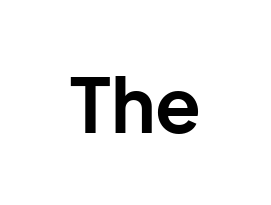
The image shows 75 px bold sans-serif type, upright; set normal letter spacing, not underlined; low stroke contrast and a medium x-height.
